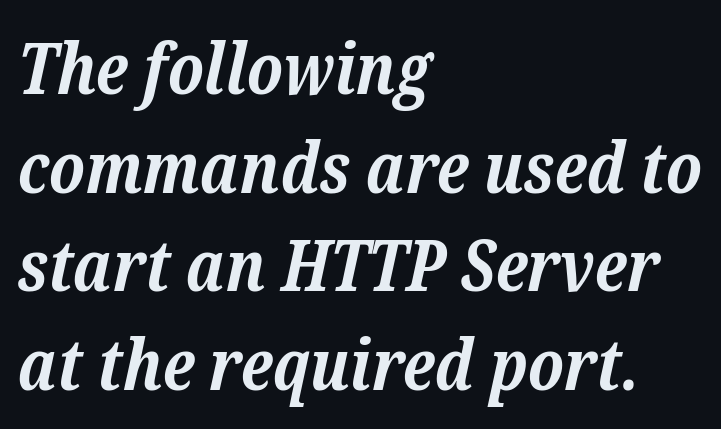
Leftover space on each line is placed entirely after the last word. Decoration check: the copy has no underline. Varying glyph widths throughout — classic text-font behaviour. Characters are canted at an angle relative to the baseline's perpendicular. Quick note: interline space is typical.
